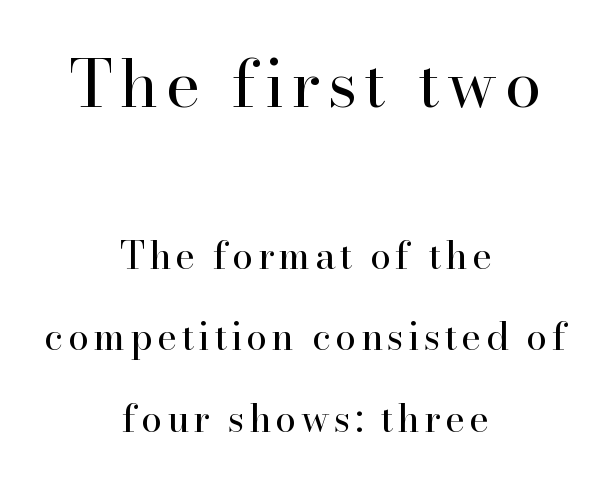
The image shows 66 px regular-weight serif type, upright; set centered, loose line spacing (2.14x), not underlined; the first (top) block is 1.74x larger; high stroke contrast and a small x-height.
